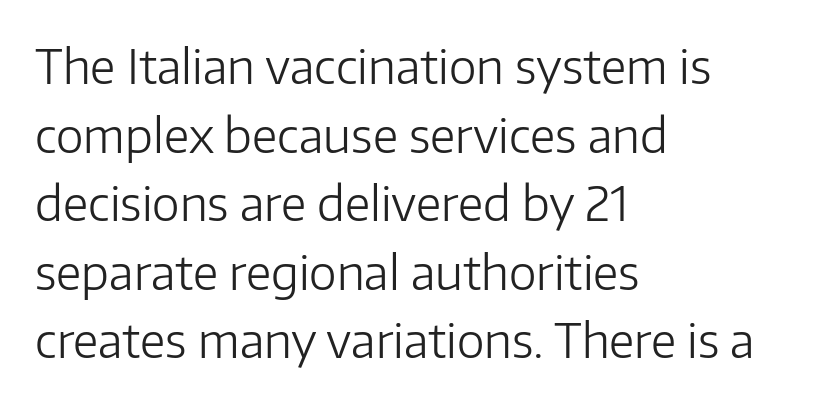
Between one letter and the next there's only the usual sliver of space. If you drew a line through each stem, it would be perfectly vertical. You could not count columns in this text — the font is proportionally spaced. Quick note: underline off.
